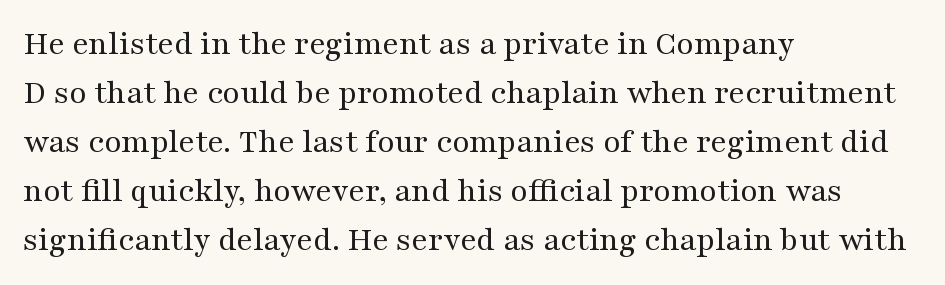
{"serif": "yes", "italic": "no", "bold": "no", "weight": "regular", "width": "wide", "stroke_contrast": "medium", "x_height": "medium", "monospaced": "no", "underline": "no", "align": "left", "line_spacing": "normal", "line_spacing_ratio": 1.4, "letter_spacing": "normal", "letter_spacing_em": 0.0, "glyph_px": 35}
